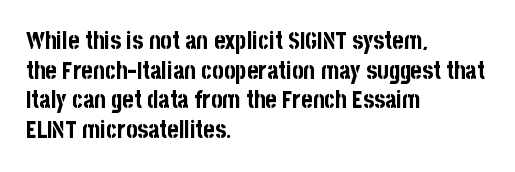
The image shows 24 px bold type, upright; set left-aligned, line spacing 1.23x, normal letter spacing, not underlined.
